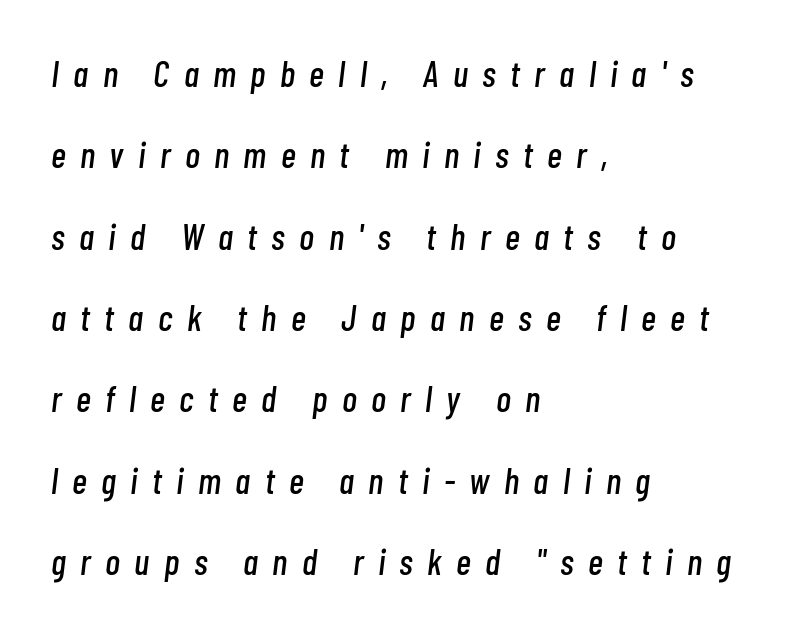
Q: Is the text italic (slanted)? A: Yes, it leans right by about 7 degrees.
Q: Is the text underlined? A: No.
Q: How is the paragraph aligned? A: Left-aligned.
Q: Is the spacing between letters normal or unusually wide? A: Unusually wide.
Q: Is the spacing between lines tight, normal or loose? A: Loose.
Q: Width (condensed, normal, or wide)? A: Condensed.
Q: Stroke contrast? A: Low.
Q: x-height? A: Medium.
Q: Monospaced? A: No.
